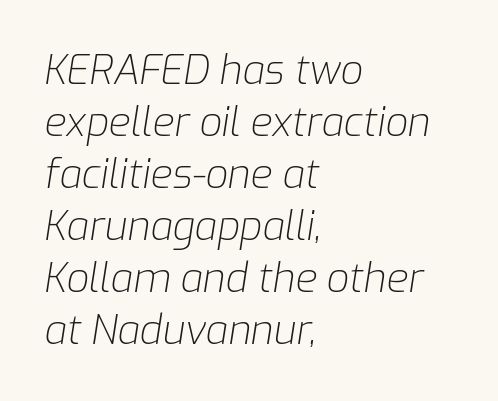
The strip under each line holds only bare page. Every character sits at an angle, as italics do. Summary of vertical rhythm: regular, with standard interline spacing. Visually the block forms a straight wall on the left and a jagged coastline on the right. The rendering keeps characters at their native spacing.
